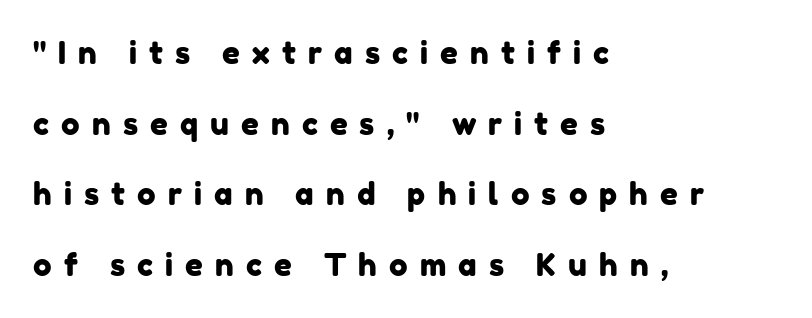
Q: Is the typeface a serif or a sans-serif typeface? A: Sans-serif.
Q: Is the text underlined? A: No.
Q: How is the paragraph aligned? A: Left-aligned.
Q: Is the spacing between letters normal or unusually wide? A: Unusually wide.
Q: Is the spacing between lines tight, normal or loose? A: Loose.
Q: Width (condensed, normal, or wide)? A: Normal.
Q: Stroke contrast? A: Low.
Q: x-height? A: Medium.
Q: Monospaced? A: No.
